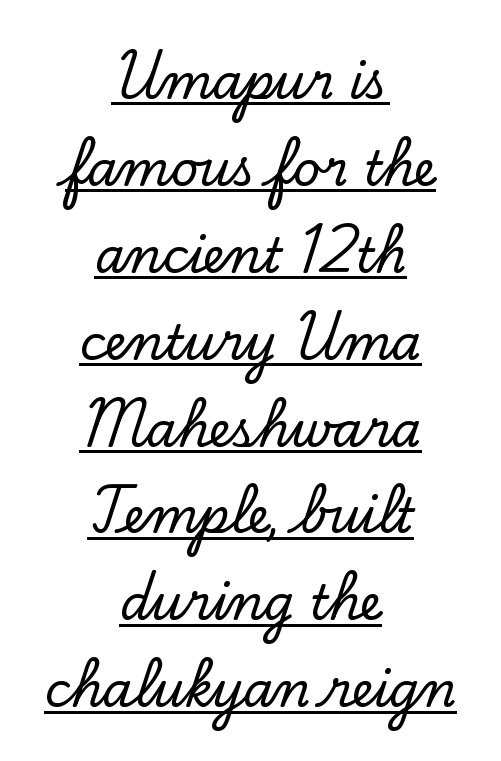
The horizontal fit of the characters is conventional and even. Underlined type. A typesetter would call this proportional, since set widths differ per character. The text block is weighted toward neither margin, spreading evenly from the middle. Serifs: yes, visible at the terminals of the letterforms.
